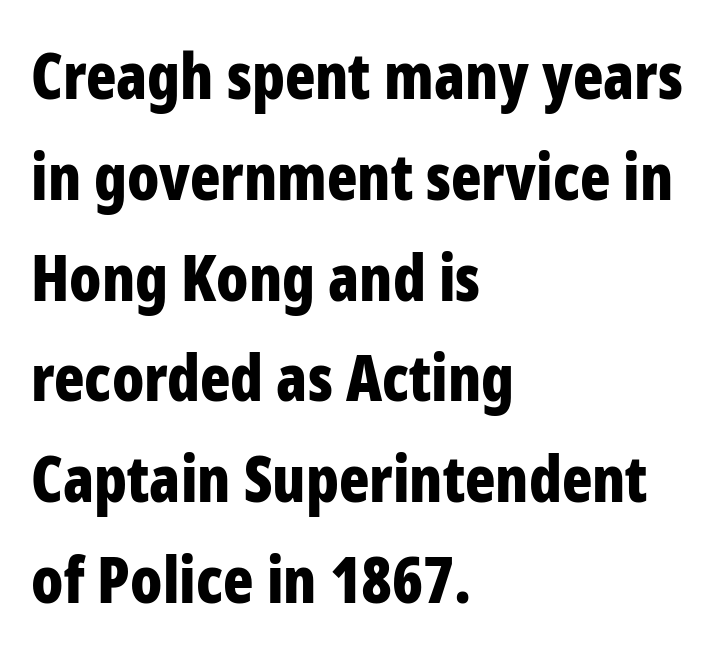
{"serif": "no", "italic": "no", "bold": "yes", "weight": "bold", "width": "condensed", "stroke_contrast": "low", "x_height": "medium", "monospaced": "no", "underline": "no", "align": "left", "line_spacing": "normal", "line_spacing_ratio": 1.6, "letter_spacing": "normal", "letter_spacing_em": 0.0, "glyph_px": 63}
